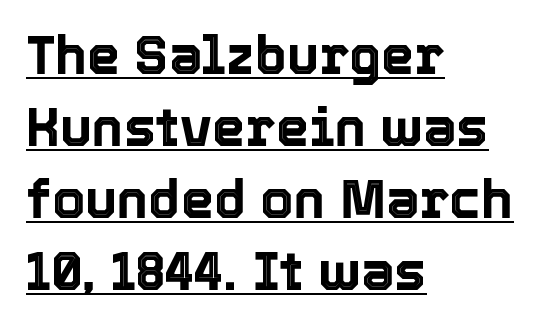
Q: Is the text italic (slanted)? A: No, it is upright.
Q: Is the text underlined? A: Yes.
Q: How is the paragraph aligned? A: Left-aligned.
Q: Is the spacing between letters normal or unusually wide? A: Normal.
Q: Is the spacing between lines tight, normal or loose? A: Normal.
Q: Width (condensed, normal, or wide)? A: Normal.
Q: x-height? A: Medium.
Q: Monospaced? A: No.
